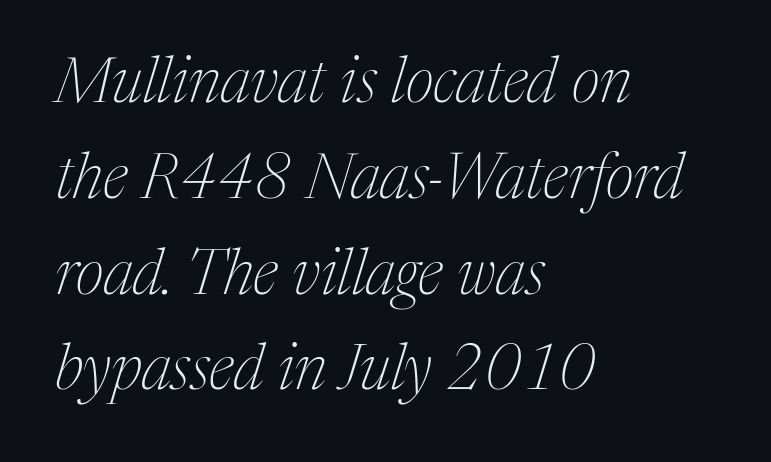
The glyphs look as if they've been sheared to an angle. Descender tails drop into unmarked territory. No letter is thick-stroked: the sample isn't bold. The leading is moderate, giving the passage an even texture. The glyphs in this specimen are seriffed.
